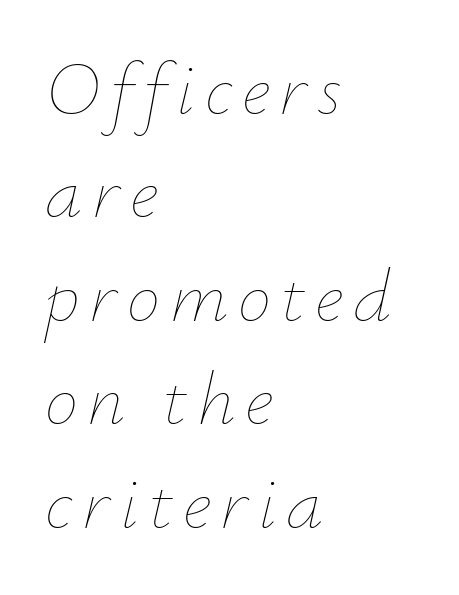
Q: Is the text bold? A: No.
Q: Is the text italic (slanted)? A: Yes, it leans right by about 12 degrees.
Q: Is the text underlined? A: No.
Q: How is the paragraph aligned? A: Left-aligned.
Q: Is the spacing between lines tight, normal or loose? A: Normal.
Q: Width (condensed, normal, or wide)? A: Normal.
Q: Stroke contrast? A: Low.
Q: x-height? A: Small.
Q: Monospaced? A: No.
